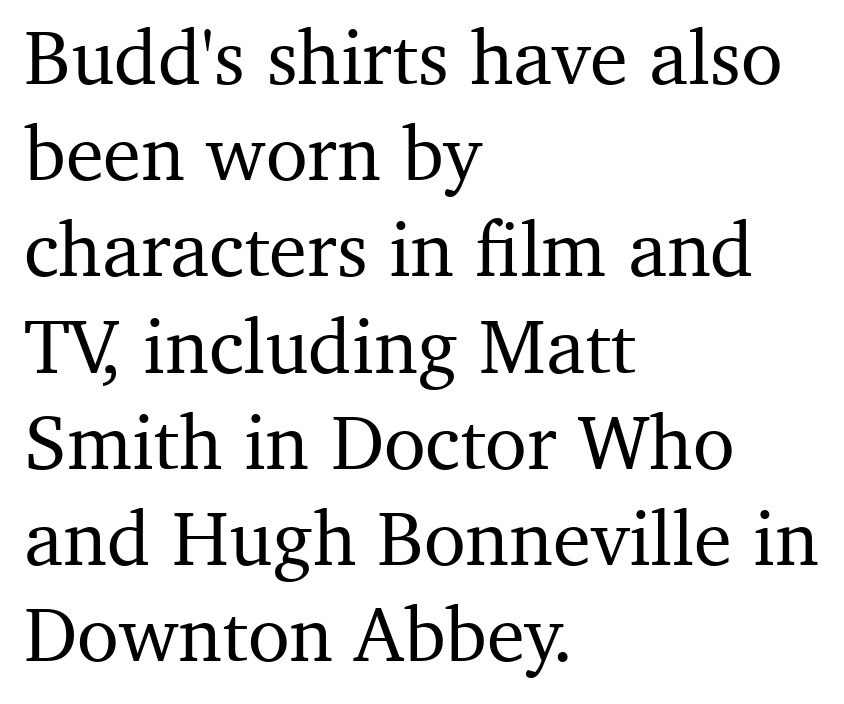
The image shows 77 px serif type, upright; set left-aligned, normal line spacing (1.25x), normal letter spacing, not underlined; medium stroke contrast and a medium x-height.
